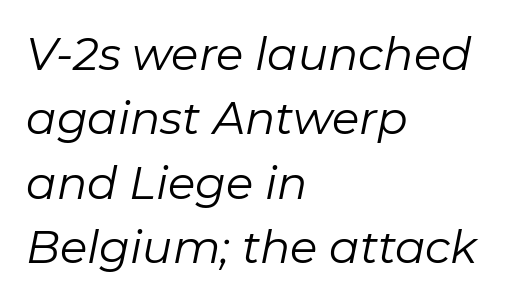
{"italic": "yes", "lean": "right", "slant_degrees": 11, "bold": "no", "weight": "regular", "width": "normal", "stroke_contrast": "low", "x_height": "medium", "monospaced": "no", "underline": "no", "align": "left", "line_spacing": "normal", "line_spacing_ratio": 1.43, "letter_spacing": "normal", "letter_spacing_em": 0.0, "glyph_px": 45}
